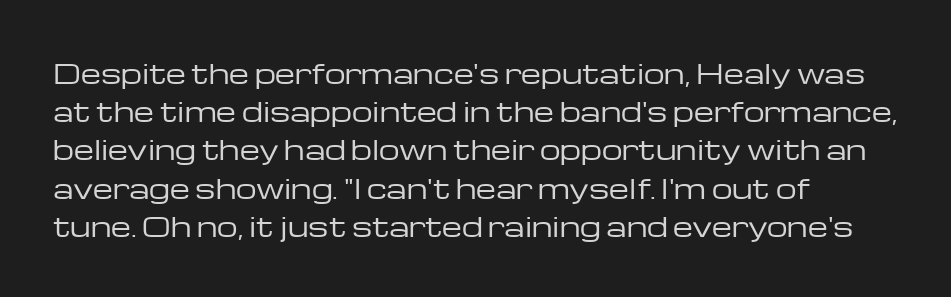
The image shows 26 px text type, upright; set left-aligned, normal line spacing (1.47x), normal letter spacing, not underlined.
